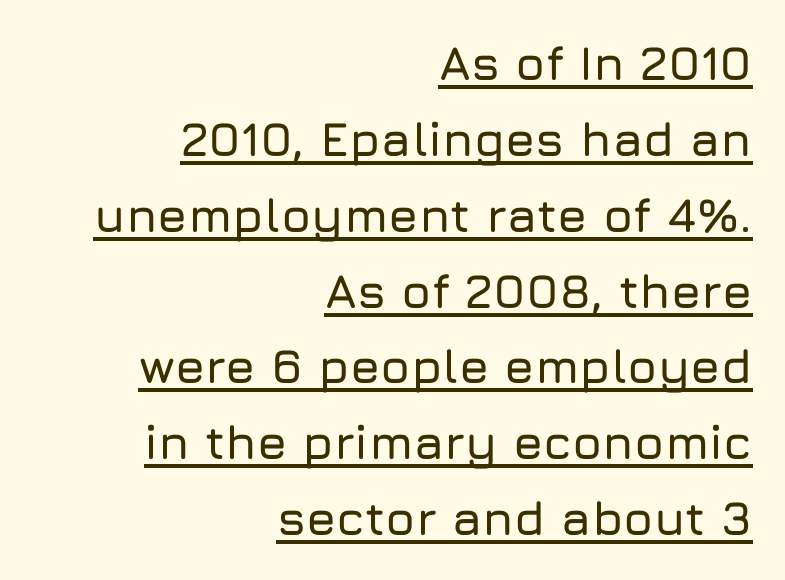
Q: Is the text italic (slanted)? A: No, it is upright.
Q: Is the typeface a serif or a sans-serif typeface? A: Sans-serif.
Q: Is the text underlined? A: Yes.
Q: How is the paragraph aligned? A: Right-aligned.
Q: Is the spacing between letters normal or unusually wide? A: Normal.
Q: Is the spacing between lines tight, normal or loose? A: Normal.
Q: Width (condensed, normal, or wide)? A: Normal.
Q: Stroke contrast? A: Low.
Q: x-height? A: Medium.
Q: Monospaced? A: No.
